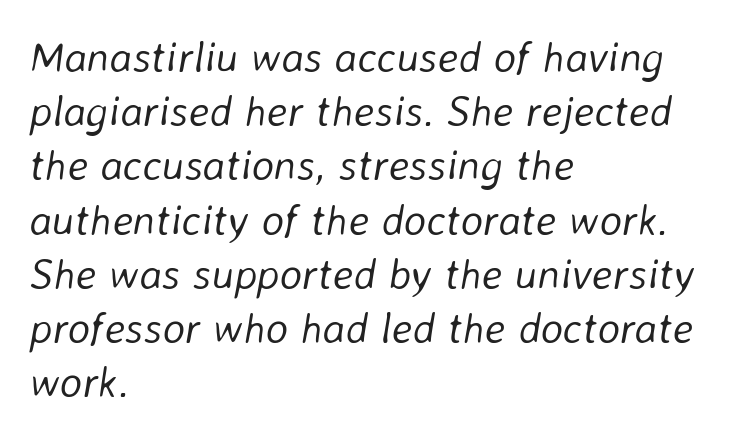
This is not heavy type; no bold has been used. There's an unmistakable incline to the writing here. The typesetter chose a ragged-right arrangement here. There is no visible air inserted between adjacent glyphs. Character widths vary here, with narrow letters taking less room than wide ones. The space beneath each line is pristine and unruled.
